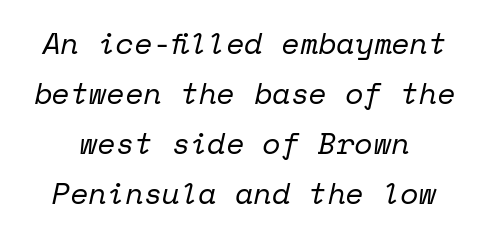
Q: Is the text bold? A: No.
Q: Is the text italic (slanted)? A: Yes, it leans right by about 12 degrees.
Q: Is the typeface a serif or a sans-serif typeface? A: Serif.
Q: Is the text underlined? A: No.
Q: Is the spacing between letters normal or unusually wide? A: Normal.
Q: Is the spacing between lines tight, normal or loose? A: Normal.
Q: Width (condensed, normal, or wide)? A: Normal.
Q: Stroke contrast? A: Low.
Q: x-height? A: Medium.
Q: Monospaced? A: Yes.
